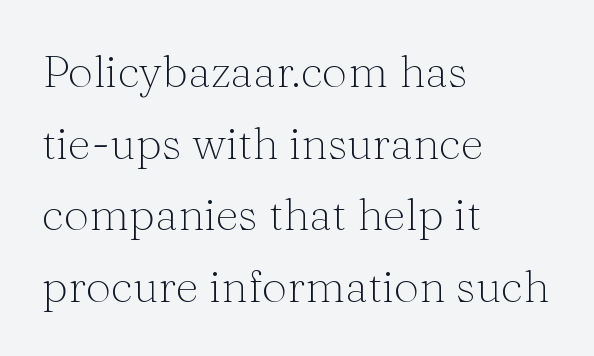
Letters have the restrained weight of plain body copy at most. Only glyphs here, with clear space below each row. Whoever set this chose a conventional vertical rhythm. Every character sits straight up, as roman type does. Regarding serifs, this sample has them. Proportional: the letters do not fall into vertical columns.
